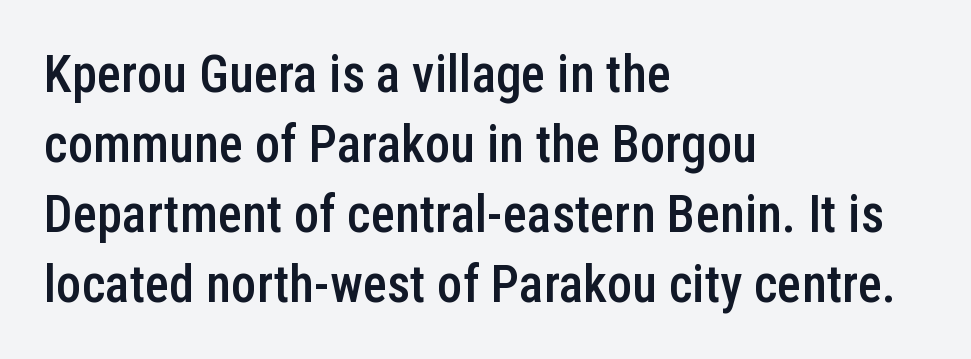
Q: Is the text bold? A: Semi-bold.
Q: Is the text italic (slanted)? A: No, it is upright.
Q: Is the typeface a serif or a sans-serif typeface? A: Sans-serif.
Q: Is the text underlined? A: No.
Q: How is the paragraph aligned? A: Left-aligned.
Q: Is the spacing between letters normal or unusually wide? A: Normal.
Q: Is the spacing between lines tight, normal or loose? A: Normal.
Q: Width (condensed, normal, or wide)? A: Condensed.
Q: Stroke contrast? A: Low.
Q: x-height? A: Medium.
Q: Monospaced? A: No.
